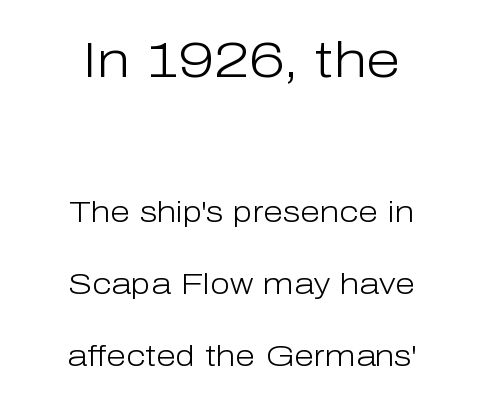
The image shows 50 px light sans-serif type, upright; set centered, loose line spacing (2.47x), normal letter spacing, not underlined; the first (top) block is 1.72x larger; low stroke contrast and a medium x-height.
